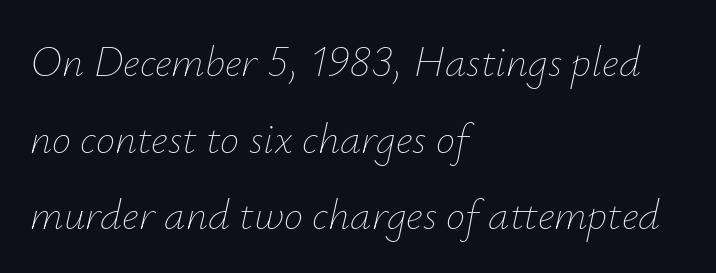
Tracking value appears to be zero — textbook default spacing. The glyphs are unaccompanied by any horizontal stroke below them. Character widths vary here, with narrow letters taking less room than wide ones. Weight class: somewhere from thin through regular. The letters are slanted; this is an italic face. Is the block centered? No — it sits flush against the left margin.
